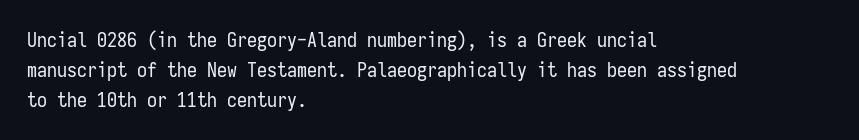
The face looks like a standard text weight, possibly lighter. A normal amount of white space separates one row of letters from the next. Line beginnings align vertically; line endings do not. The horizontal fit of the characters is conventional and even. The passage shown is not underscored anywhere.
